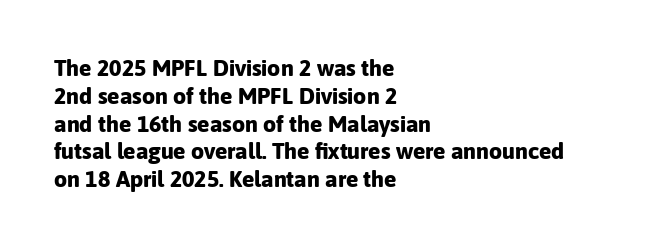
Q: Is the text bold? A: Yes.
Q: Is the text italic (slanted)? A: No, it is upright.
Q: Is the text underlined? A: No.
Q: How is the paragraph aligned? A: Left-aligned.
Q: Is the spacing between letters normal or unusually wide? A: Normal.
